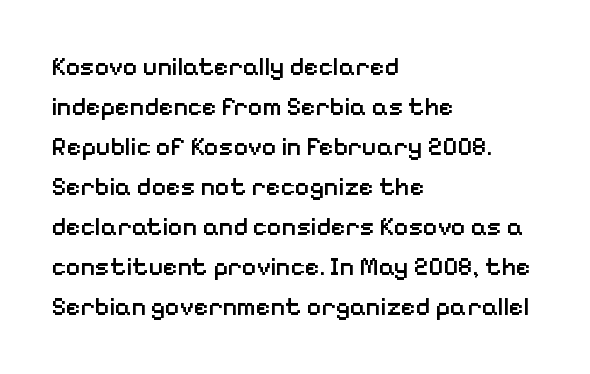
{"italic": "no", "bold": "semi", "underline": "no", "align": "left", "line_spacing": "normal", "line_spacing_ratio": 1.6, "letter_spacing": "normal", "letter_spacing_em": 0.0, "glyph_px": 25}
